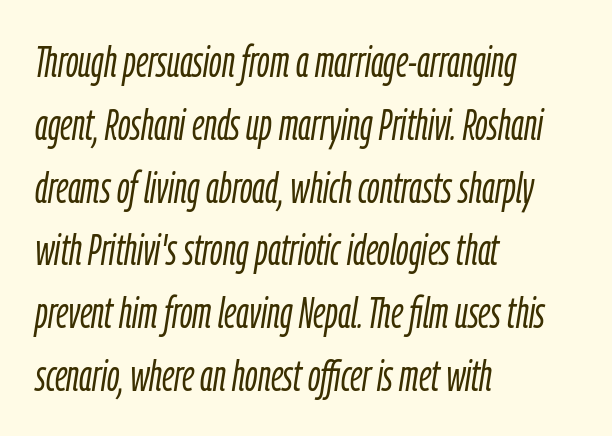
Slanted lettering throughout. Lines of text with bare space underneath. The passage shown is typed in a proportional face where columns would drift. Is the type heavy? It reads as light-to-regular instead. The face used here is rendered with its standard letterfit.
